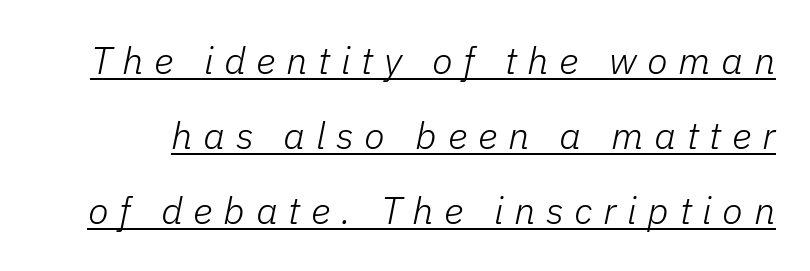
Q: Is the text bold? A: No.
Q: Is the text italic (slanted)? A: Yes, it leans right by about 11 degrees.
Q: Is the text underlined? A: Yes.
Q: Is the spacing between letters normal or unusually wide? A: Unusually wide.
Q: Is the spacing between lines tight, normal or loose? A: Loose.
Q: Width (condensed, normal, or wide)? A: Normal.
Q: Stroke contrast? A: Low.
Q: x-height? A: Medium.
Q: Monospaced? A: No.
